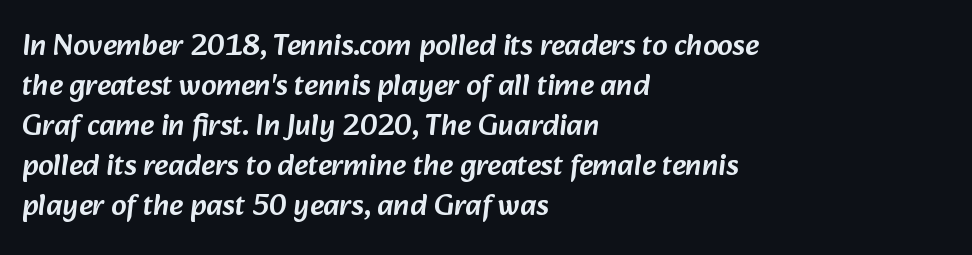
{"serif": "no", "width": "normal", "stroke_contrast": "low", "x_height": "medium", "monospaced": "no", "underline": "no", "align": "left", "line_spacing": "normal", "line_spacing_ratio": 1.33, "letter_spacing": "normal", "letter_spacing_em": 0.0, "glyph_px": 30}
